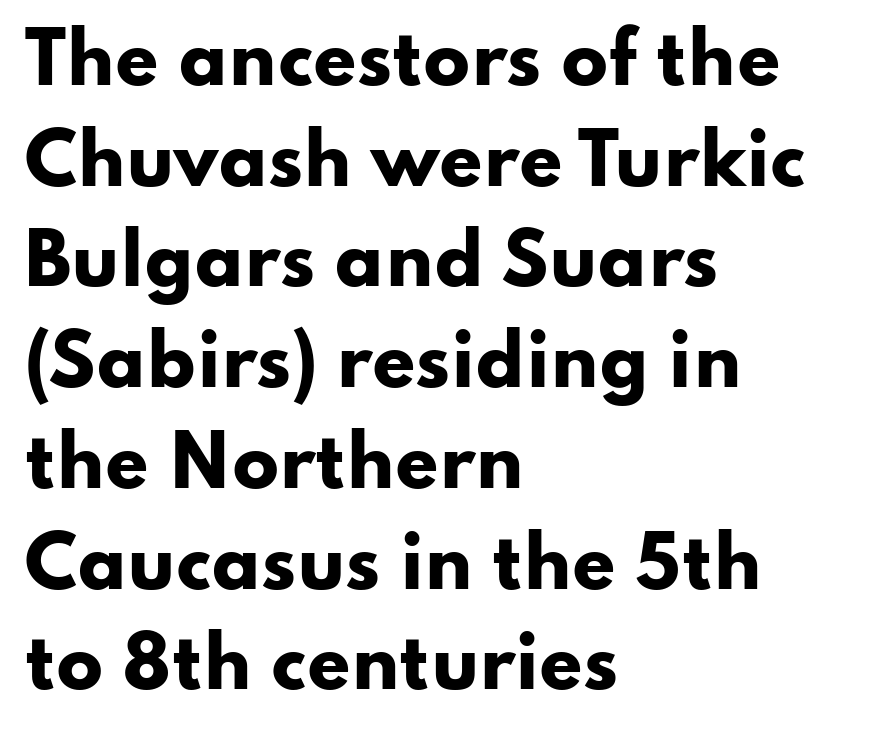
Weight: bold. A typesetter would call this proportional, since set widths differ per character. The zone under the glyphs is completely vacant. Posture: upright roman.
